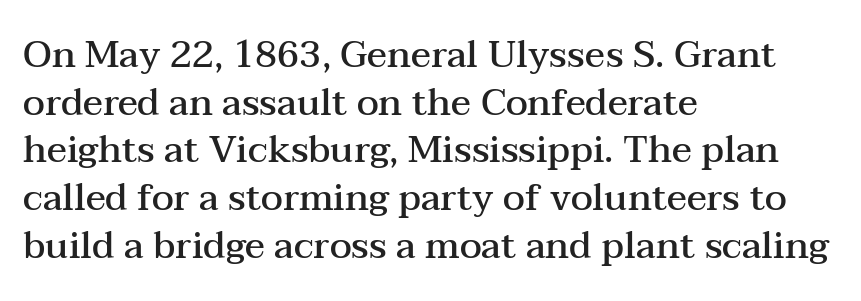
{"serif": "yes", "italic": "no", "bold": "semi", "weight": "semibold", "width": "wide", "stroke_contrast": "medium", "x_height": "medium", "monospaced": "no", "underline": "no", "align": "left", "line_spacing": "normal", "line_spacing_ratio": 1.29, "letter_spacing": "normal", "letter_spacing_em": 0.0, "glyph_px": 37}
